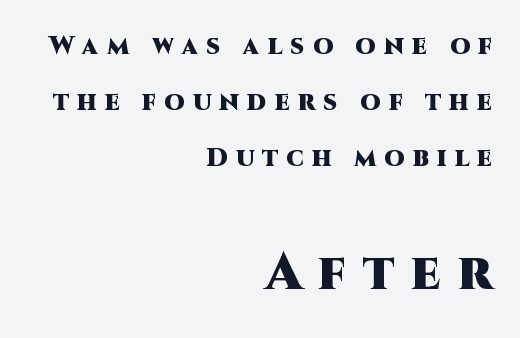
{"serif": "no", "italic": "no", "bold": "yes", "weight": "heavy", "width": "normal", "stroke_contrast": "high", "x_height": "large", "monospaced": "no", "underline": "no", "align": "right", "line_spacing": "loose", "line_spacing_ratio": 2.16, "letter_spacing": "wide", "letter_spacing_em": 0.31, "larger_block": "second", "size_ratio": 2.0, "glyph_px": 52}
